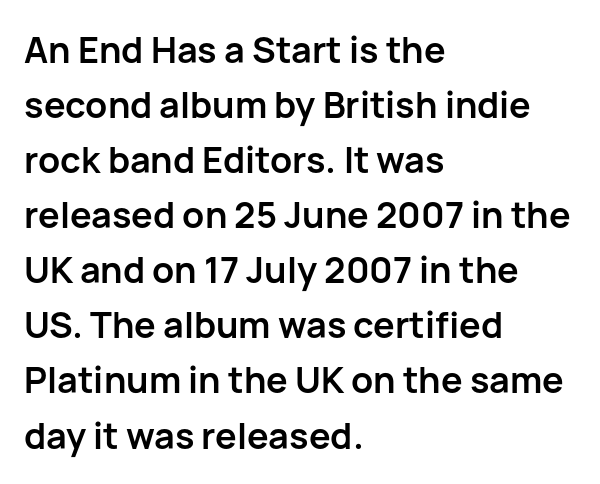
Honestly, the letter spacing is just normal — you wouldn't notice it. The letters advance in unequal steps, a hallmark of proportional type. A normal amount of white space separates one row of letters from the next. A roman cut, with each character standing at attention.
